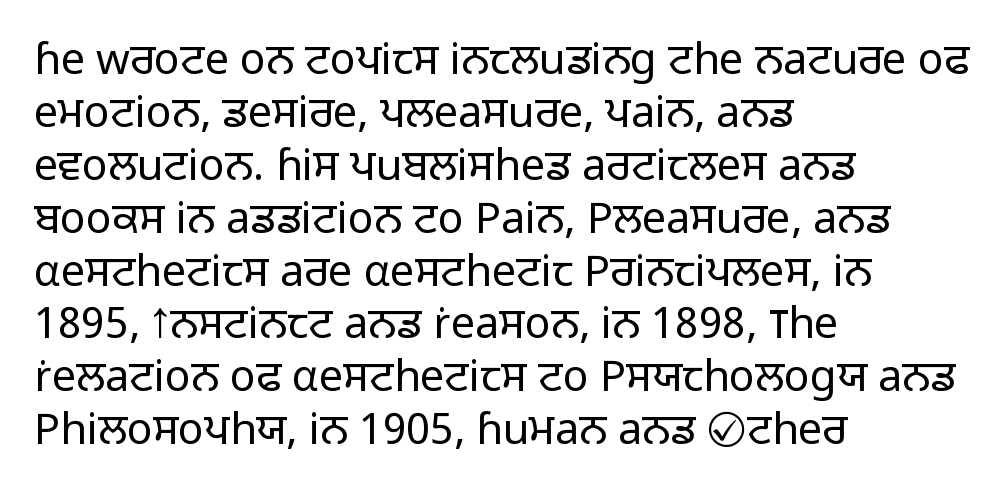
Spacing between characters is what you'd get straight out of the box. The face used here is proportionally spaced, like ordinary book or web type. This is roman type, the default non-slanted kind. A light-to-regular cut is what we see here. This is sans-serif lettering, the kind often seen on screens and signage. Leftover space on each line is placed entirely after the last word.
